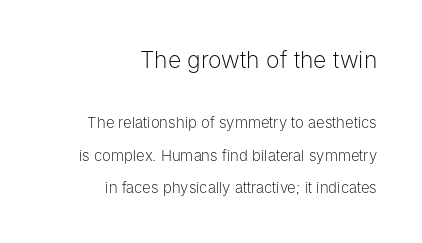
Bold? No — there's no thickening of the strokes. In terms of letterspacing, this is plain default setting. Each new line begins a long way beneath the previous one. Check under the words: just untouched page.
